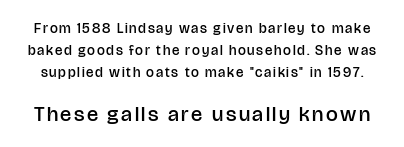
{"italic": "no", "bold": "semi", "underline": "no", "line_spacing": "normal", "line_spacing_ratio": 1.56, "larger_block": "second", "size_ratio": 1.5, "glyph_px": 21}
